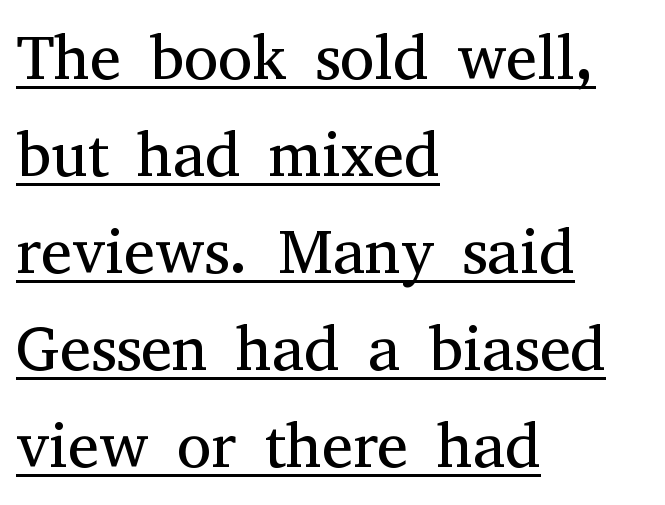
Q: Is the text bold? A: No.
Q: Is the text italic (slanted)? A: No, it is upright.
Q: Is the typeface a serif or a sans-serif typeface? A: Serif.
Q: Is the text underlined? A: Yes.
Q: How is the paragraph aligned? A: Left-aligned.
Q: Is the spacing between letters normal or unusually wide? A: Normal.
Q: Is the spacing between lines tight, normal or loose? A: Normal.
Q: Width (condensed, normal, or wide)? A: Normal.
Q: Stroke contrast? A: Medium.
Q: x-height? A: Medium.
Q: Monospaced? A: No.
